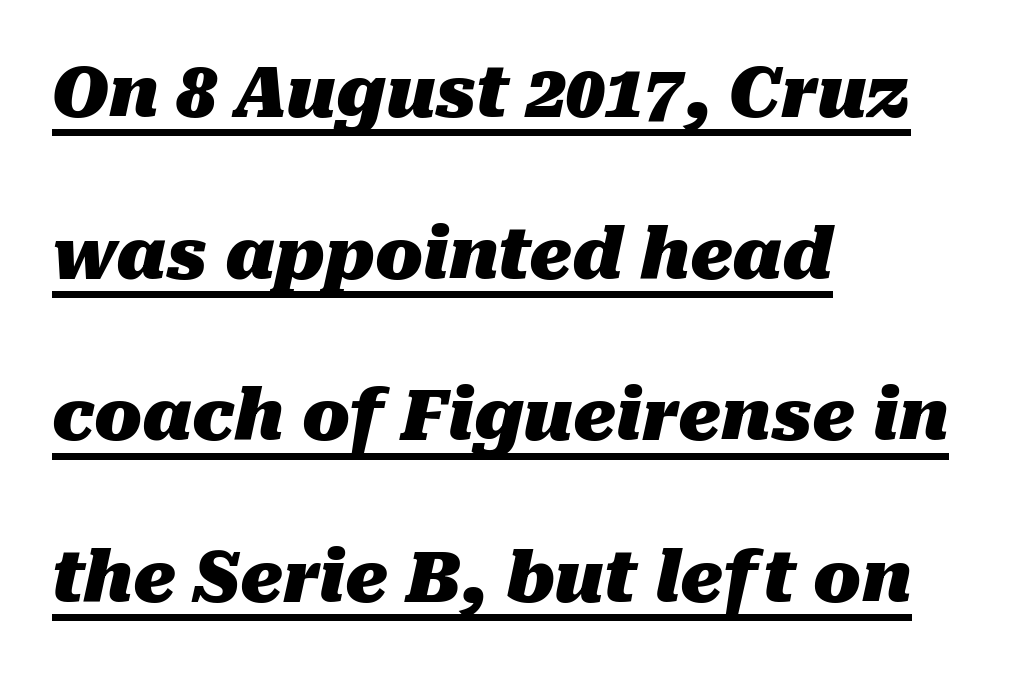
{"italic": "yes", "lean": "right", "slant_degrees": 10, "bold": "yes", "weight": "heavy", "width": "normal", "stroke_contrast": "medium", "x_height": "medium", "monospaced": "no", "underline": "yes", "align": "left", "line_spacing": "loose", "line_spacing_ratio": 2.31, "letter_spacing": "normal", "letter_spacing_em": 0.0, "glyph_px": 70}
